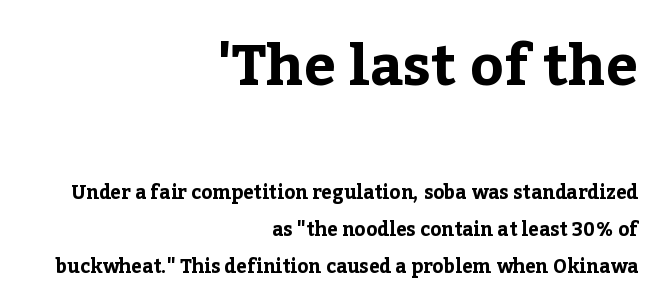
The image shows 57 px bold serif type, upright; set right-aligned, loose line spacing (1.94x), normal letter spacing, not underlined; the first (top) block is 3.0x larger; low stroke contrast and a medium x-height.
